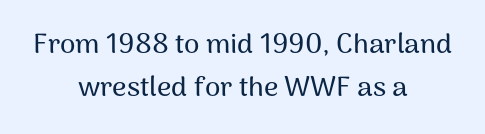
The characters display no serif detailing; their extremities are plain. Decoration check: the copy has no underline. These lines stack symmetrically, like a column narrowing and widening about its center. Here the designer chose a conventional face with non-uniform glyph widths. The type sits square on the baseline with zero lean.
